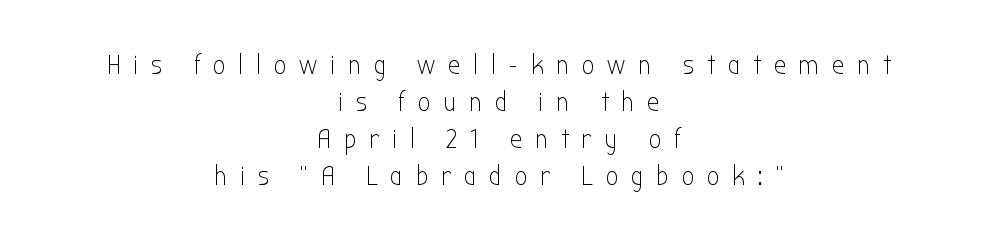
{"italic": "no", "bold": "no", "underline": "no", "align": "center", "line_spacing": "normal", "line_spacing_ratio": 1.37, "letter_spacing": "wide", "letter_spacing_em": 0.48, "glyph_px": 27}
